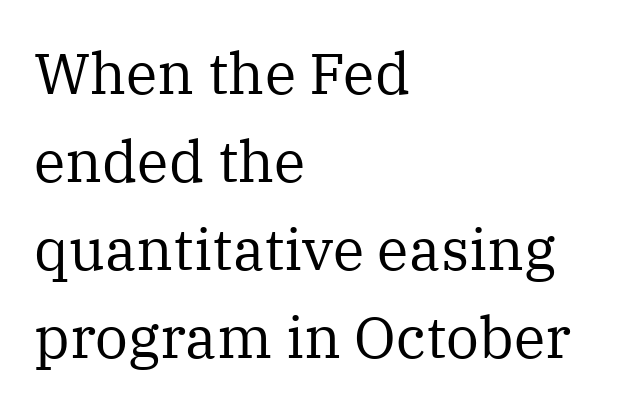
I'd call this a serif setting — the letters wear small feet. Vertical spacing — default. The words here are not underlined. The tracking reads as untouched default to a designer's eye. If you drew a ruler down the left edge, every line would touch it.
